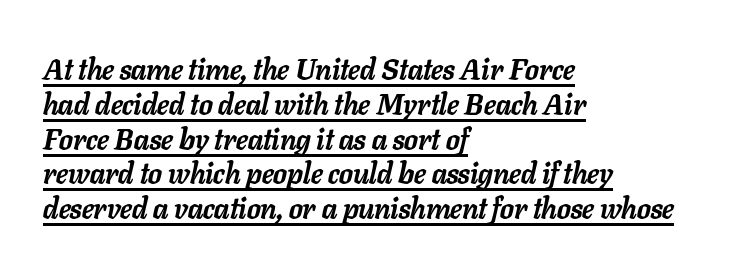
{"italic": "yes", "lean": "right", "slant_degrees": 11, "bold": "yes", "weight": "semibold", "width": "normal", "stroke_contrast": "low", "x_height": "medium", "monospaced": "no", "underline": "yes", "align": "left", "line_spacing_ratio": 1.2, "letter_spacing": "normal", "letter_spacing_em": 0.0, "glyph_px": 29}
